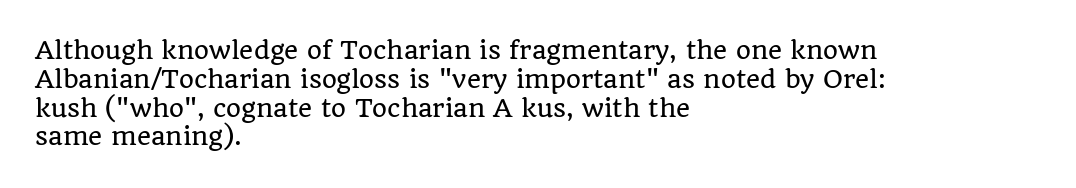
Q: Is the text italic (slanted)? A: No, it is upright.
Q: Is the text underlined? A: No.
Q: How is the paragraph aligned? A: Left-aligned.
Q: Is the spacing between letters normal or unusually wide? A: Normal.
